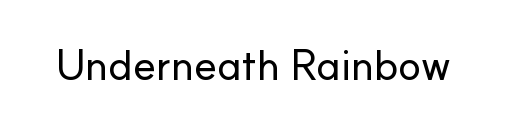
{"serif": "no", "italic": "no", "width": "normal", "stroke_contrast": "low", "x_height": "small", "monospaced": "no", "underline": "no", "letter_spacing": "normal", "letter_spacing_em": 0.0, "glyph_px": 43}
